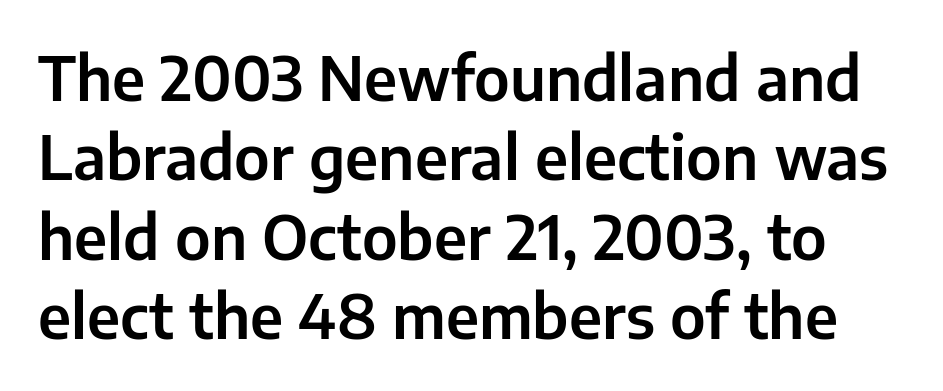
Do the letters lean? They stand straight. Here the glyphs are tracked normally, forming tight word shapes. Letters rest on an invisible, unmarked baseline. The letters advance in unequal steps, a hallmark of proportional type. The rendering uses a moderate line-height, typical for paragraphs.
